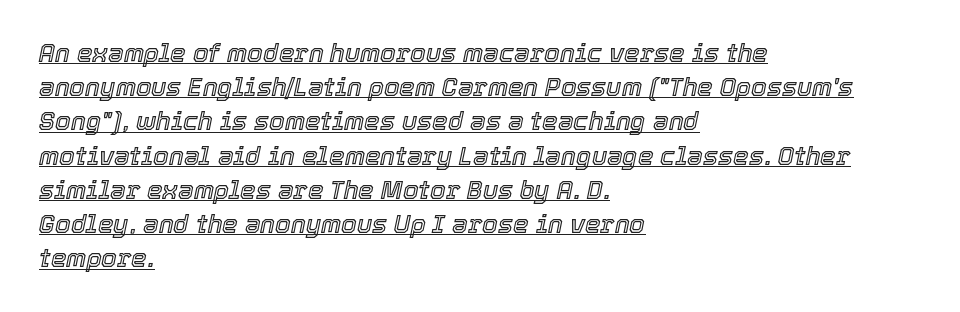
Q: Is the text italic (slanted)? A: Yes, it leans right by about 12 degrees.
Q: Is the text underlined? A: Yes.
Q: How is the paragraph aligned? A: Left-aligned.
Q: Is the spacing between letters normal or unusually wide? A: Normal.
Q: Is the spacing between lines tight, normal or loose? A: Normal.
